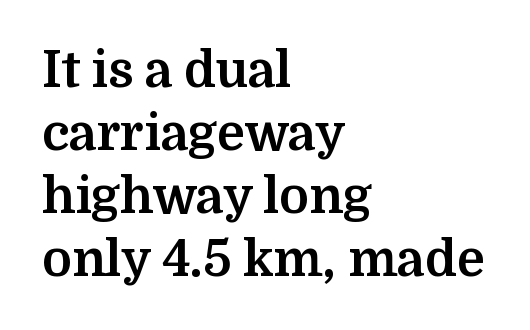
The image shows 50 px bold serif type, upright; set left-aligned, normal line spacing (1.26x), normal letter spacing, not underlined; medium stroke contrast and a medium x-height.
